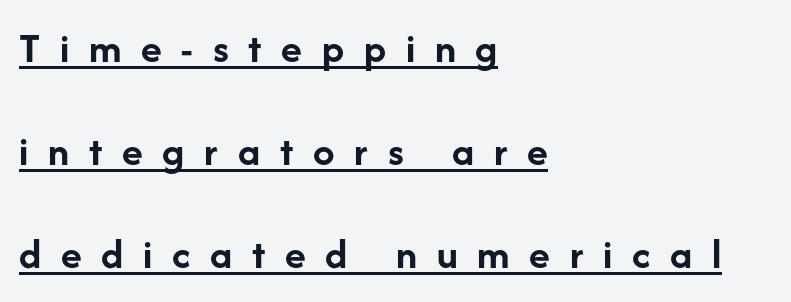
{"serif": "no", "italic": "no", "bold": "yes", "weight": "semibold", "width": "normal", "stroke_contrast": "low", "x_height": "medium", "monospaced": "no", "underline": "yes", "align": "left", "line_spacing": "loose", "line_spacing_ratio": 2.39, "letter_spacing": "wide", "letter_spacing_em": 0.46, "glyph_px": 43}
